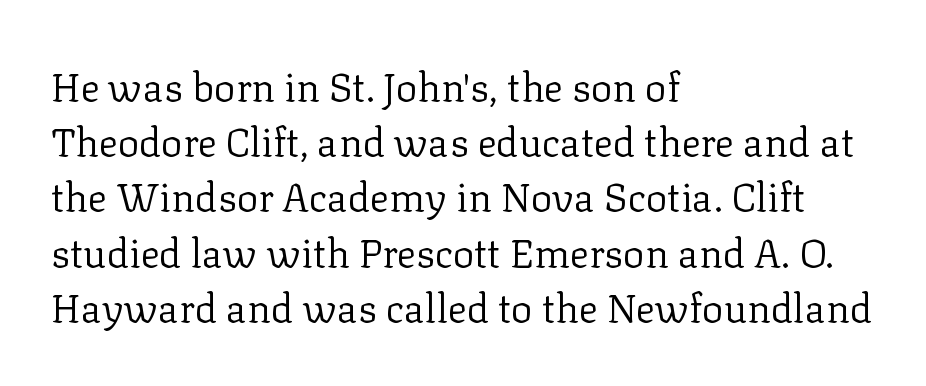
{"serif": "yes", "italic": "no", "bold": "no", "weight": "regular", "width": "normal", "stroke_contrast": "low", "x_height": "medium", "monospaced": "no", "underline": "no", "align": "left", "line_spacing": "normal", "line_spacing_ratio": 1.38, "letter_spacing": "normal", "letter_spacing_em": 0.0, "glyph_px": 40}
